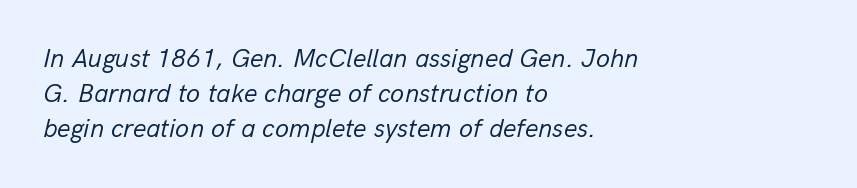
In terms of leading, this rendering sits right in the middle. Bare-footed words on every line. No heavy texture on the line: the type isn't bold. Default kerning and tracking; the words read as compact shapes. You can tell it's italic because the verticals aren't actually vertical.
